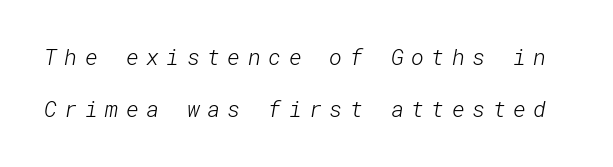
Whoever set this chose breathing room over compactness in the vertical rhythm. The face used here is rendered with a markedly widened letterfit. Caption: face not bold, strokes unweighted. The zone under the glyphs is completely vacant.
